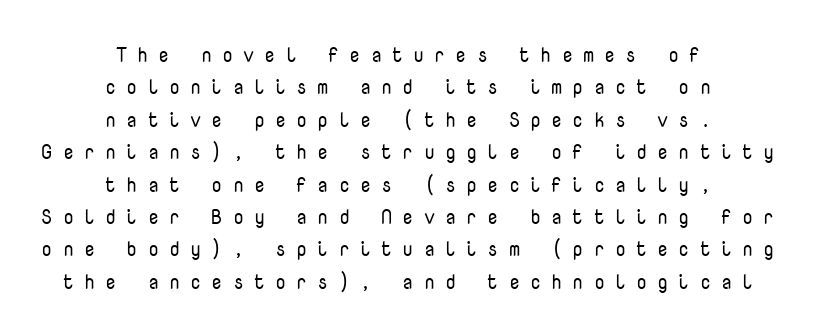
A student would call this center alignment; a typographer would say set centered. Horizontal bands of white between lines are of average thickness. Stroke mass is kept to a normal reading level or below. The rendering inserts visible extra space after every character. Descenders are the only things crossing below the line. Nope, not italic — everything's standing straight.
